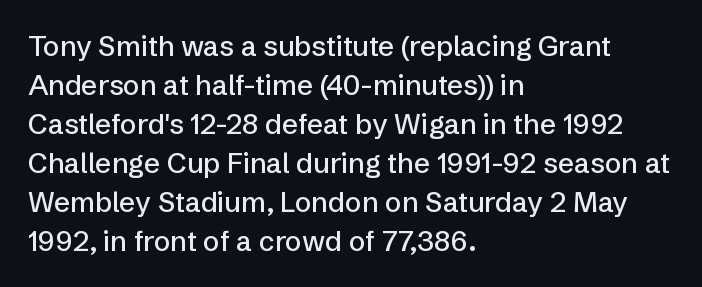
The image shows 28 px sans-serif type, upright; set left-aligned, normal line spacing (1.39x), normal letter spacing, not underlined; low stroke contrast and a medium x-height.
